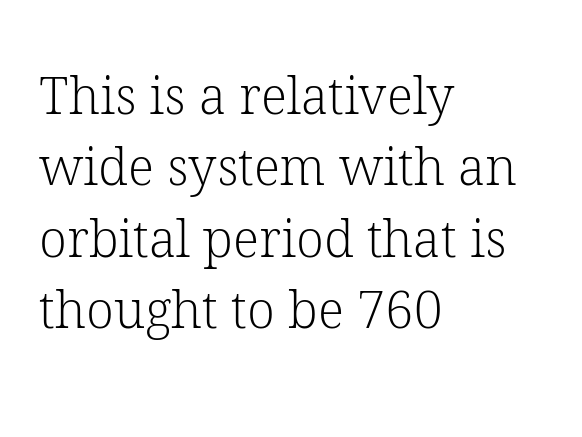
{"serif": "yes", "italic": "no", "bold": "no", "weight": "light", "width": "normal", "stroke_contrast": "low", "x_height": "medium", "monospaced": "no", "underline": "no", "align": "left", "line_spacing": "normal", "line_spacing_ratio": 1.4, "letter_spacing": "normal", "letter_spacing_em": 0.0, "glyph_px": 51}
